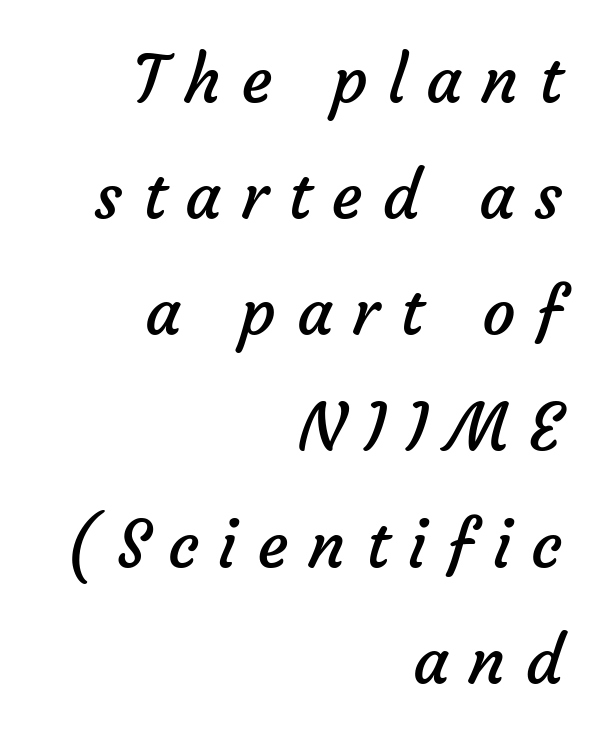
The image shows 66 px regular-weight sans-serif type; set right-aligned, line spacing 1.76x, unusually wide letter spacing (+0.3 em), not underlined; low stroke contrast and a medium x-height.
